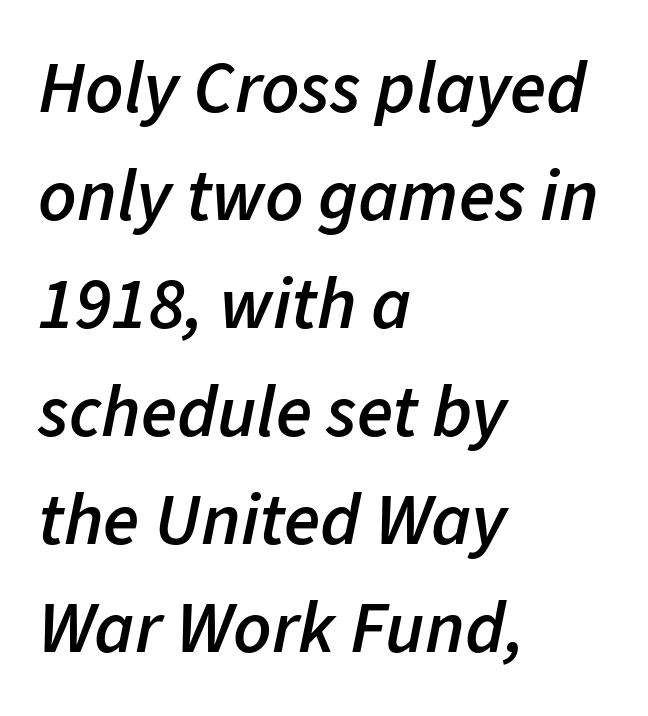
Q: Is the text bold? A: Semi-bold.
Q: Is the text italic (slanted)? A: Yes, it leans right by about 11 degrees.
Q: Is the text underlined? A: No.
Q: How is the paragraph aligned? A: Left-aligned.
Q: Is the spacing between letters normal or unusually wide? A: Normal.
Q: Is the spacing between lines tight, normal or loose? A: Normal.
Q: Width (condensed, normal, or wide)? A: Normal.
Q: Stroke contrast? A: Low.
Q: x-height? A: Medium.
Q: Monospaced? A: No.
